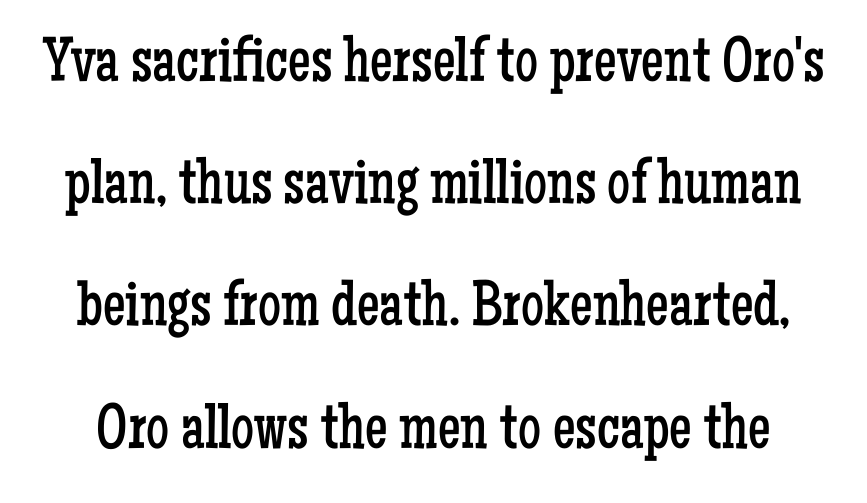
{"serif": "yes", "italic": "no", "bold": "no", "weight": "regular", "width": "condensed", "stroke_contrast": "low", "x_height": "medium", "monospaced": "no", "underline": "no", "line_spacing": "loose", "line_spacing_ratio": 1.91, "letter_spacing": "normal", "letter_spacing_em": 0.0, "glyph_px": 64}
